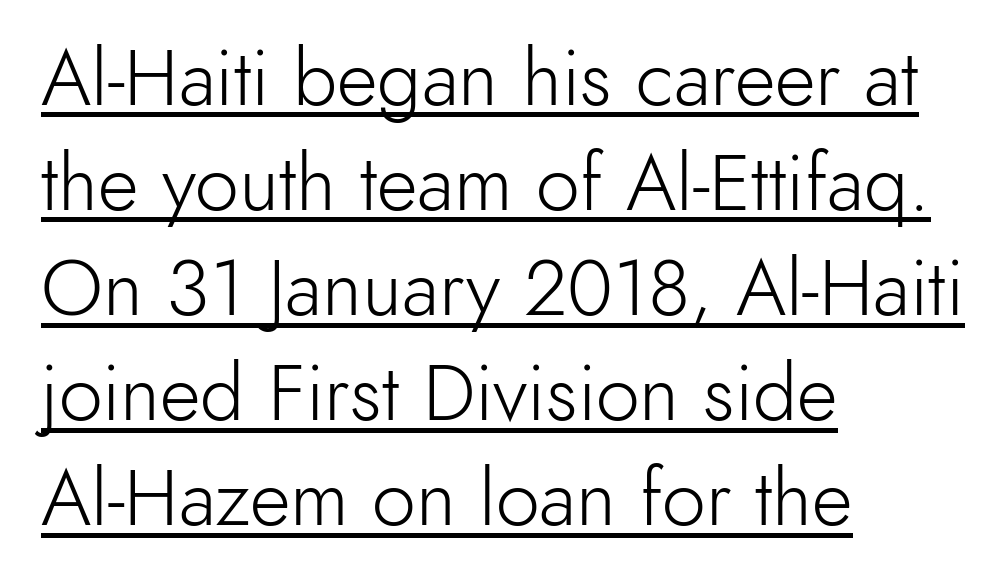
Q: Is the text bold? A: No.
Q: Is the text italic (slanted)? A: No, it is upright.
Q: Is the typeface a serif or a sans-serif typeface? A: Sans-serif.
Q: Is the text underlined? A: Yes.
Q: How is the paragraph aligned? A: Left-aligned.
Q: Is the spacing between letters normal or unusually wide? A: Normal.
Q: Is the spacing between lines tight, normal or loose? A: Normal.
Q: Width (condensed, normal, or wide)? A: Normal.
Q: x-height? A: Small.
Q: Monospaced? A: No.
